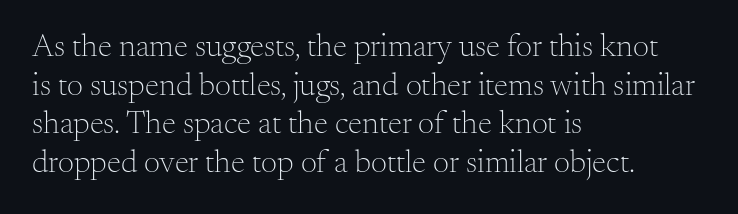
Q: Is the text bold? A: No.
Q: Is the text italic (slanted)? A: No, it is upright.
Q: Is the typeface a serif or a sans-serif typeface? A: Serif.
Q: Is the text underlined? A: No.
Q: How is the paragraph aligned? A: Left-aligned.
Q: Is the spacing between letters normal or unusually wide? A: Normal.
Q: Width (condensed, normal, or wide)? A: Normal.
Q: Stroke contrast? A: Medium.
Q: x-height? A: Small.
Q: Monospaced? A: No.
